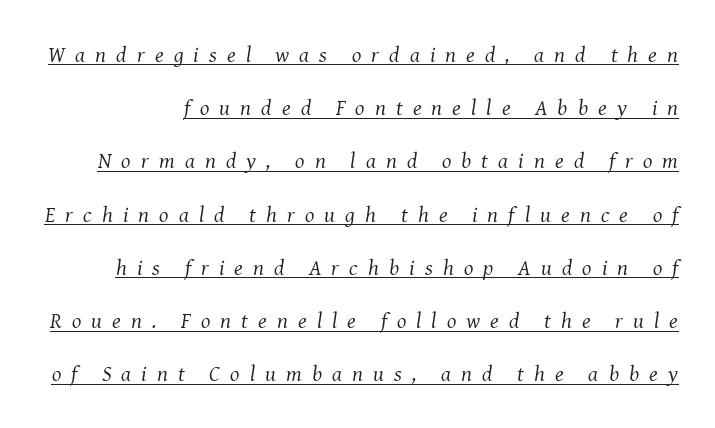
{"italic": "yes", "lean": "right", "slant_degrees": 8, "bold": "no", "underline": "yes", "line_spacing": "loose", "line_spacing_ratio": 2.42, "letter_spacing": "wide", "letter_spacing_em": 0.46, "glyph_px": 22}
